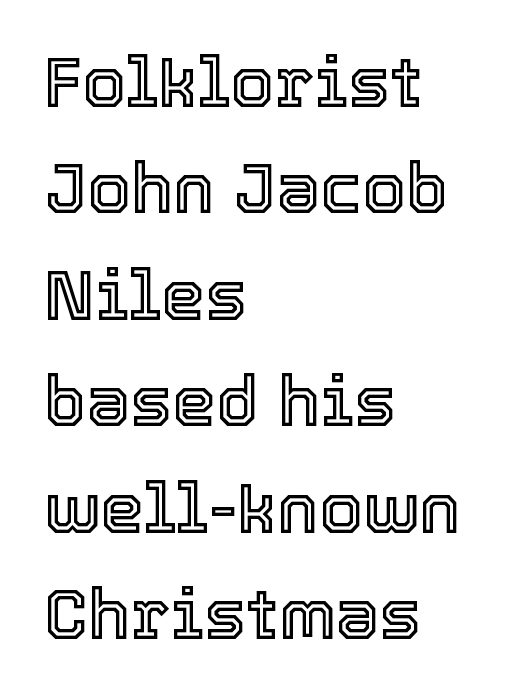
{"italic": "no", "width": "normal", "x_height": "medium", "monospaced": "no", "underline": "no", "align": "left", "line_spacing": "normal", "line_spacing_ratio": 1.52, "letter_spacing": "normal", "letter_spacing_em": 0.0, "glyph_px": 70}
